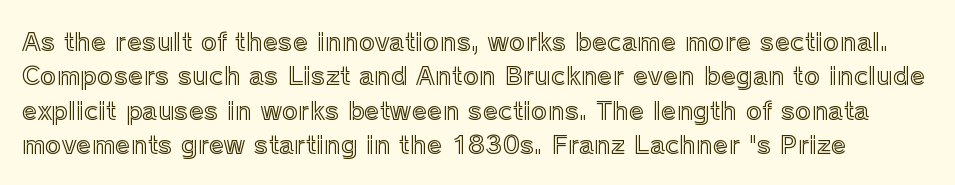
The image shows 25 px text type, upright; set normal line spacing (1.38x), normal letter spacing, not underlined.
